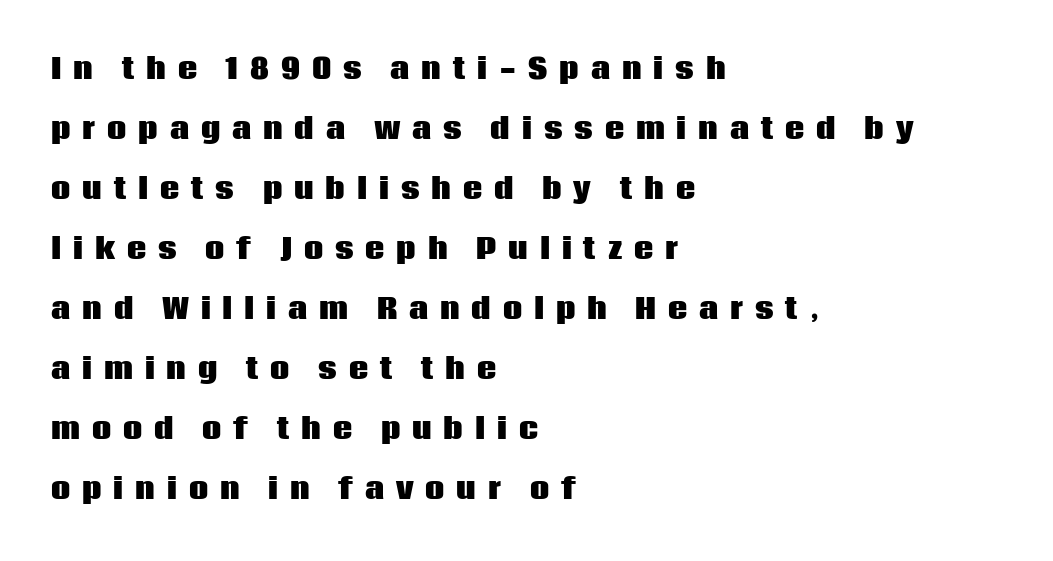
The image shows 27 px bold type, upright; set left-aligned, loose line spacing (2.22x), unusually wide letter spacing (+0.44 em), not underlined.
